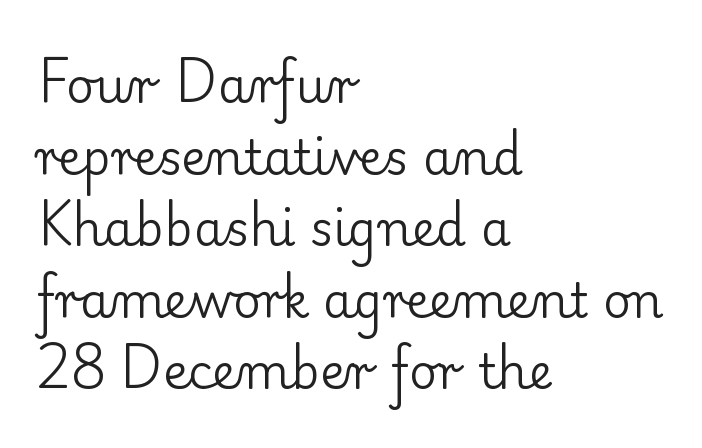
The designer went with a serif here, giving each stem small feet. Caption: multi-line text, flush left, ragged right. Varying glyph widths throughout — classic text-font behaviour. The space between consecutive lines is moderate. No letter is thick-stroked: the sample isn't bold. What stands out about the letter spacing? Nothing — it is the standard amount.
